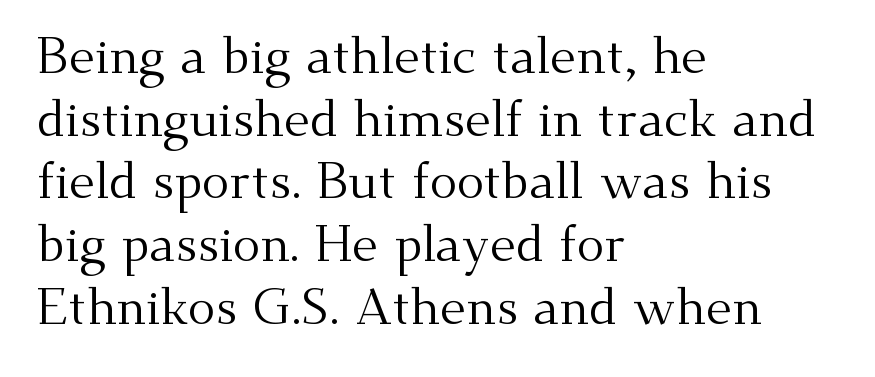
Looks like regular typesetting: each glyph gets only the width it needs. Short note: letters normally spaced. The strokes carry an ordinary text weight at most. In terms of letterform style, serifs are clearly present.
